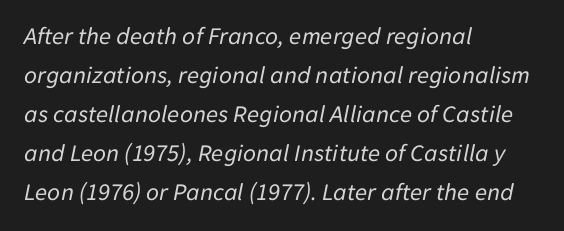
Q: Is the text bold? A: No.
Q: Is the text italic (slanted)? A: Yes, it leans right by about 11 degrees.
Q: Is the text underlined? A: No.
Q: How is the paragraph aligned? A: Left-aligned.
Q: Is the spacing between letters normal or unusually wide? A: Normal.
Q: Is the spacing between lines tight, normal or loose? A: Normal.
